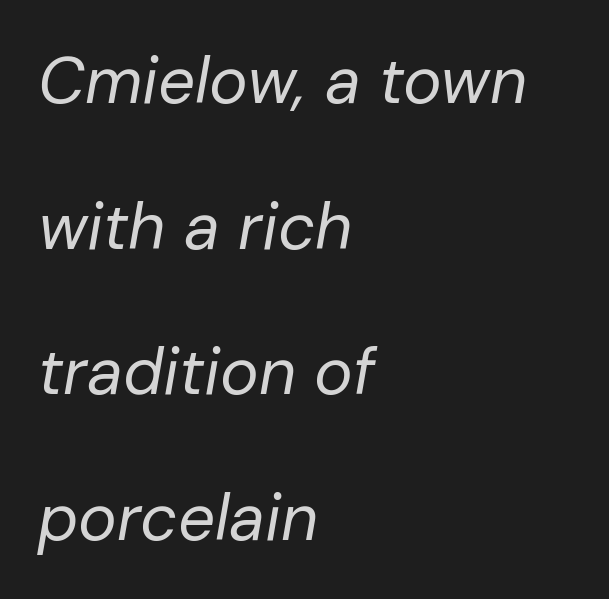
{"italic": "yes", "lean": "right", "slant_degrees": 10, "bold": "no", "weight": "regular", "width": "normal", "stroke_contrast": "low", "x_height": "medium", "monospaced": "no", "underline": "no", "align": "left", "line_spacing": "loose", "line_spacing_ratio": 2.24, "letter_spacing": "normal", "letter_spacing_em": 0.0, "glyph_px": 65}
